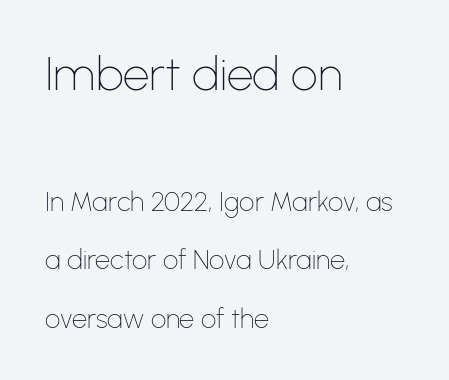
{"serif": "no", "italic": "no", "bold": "no", "weight": "thin", "width": "normal", "stroke_contrast": "low", "x_height": "medium", "monospaced": "no", "underline": "no", "align": "left", "line_spacing": "loose", "line_spacing_ratio": 2.17, "letter_spacing": "normal", "letter_spacing_em": 0.0, "larger_block": "first", "size_ratio": 1.74, "glyph_px": 47}
